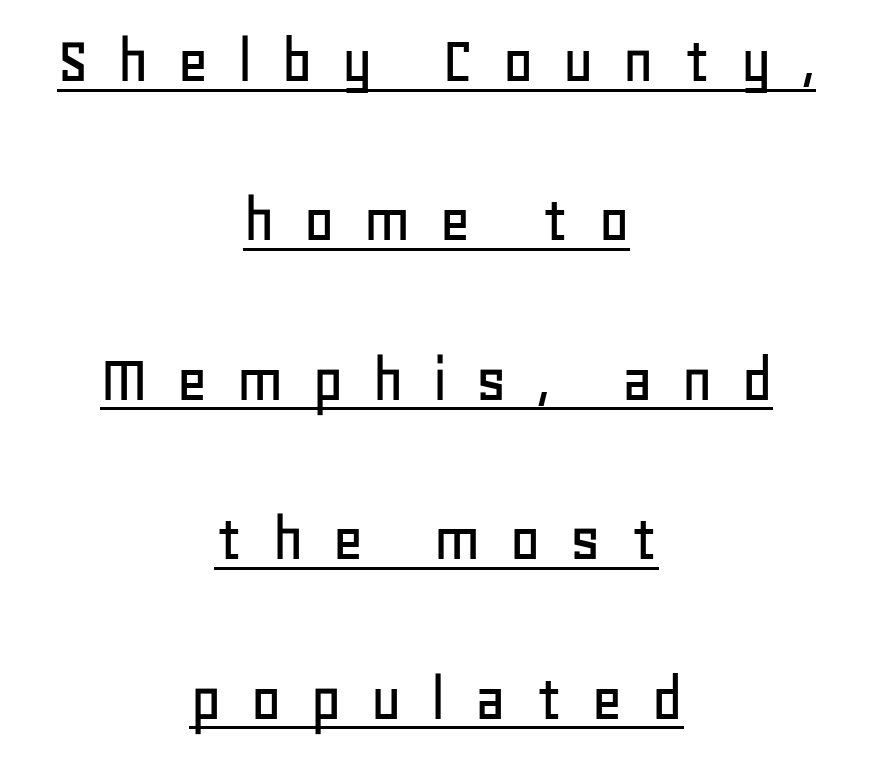
The image shows 69 px sans-serif type, upright; set centered, loose line spacing (2.31x), unusually wide letter spacing (+0.4 em), underlined; low stroke contrast and a large x-height.
